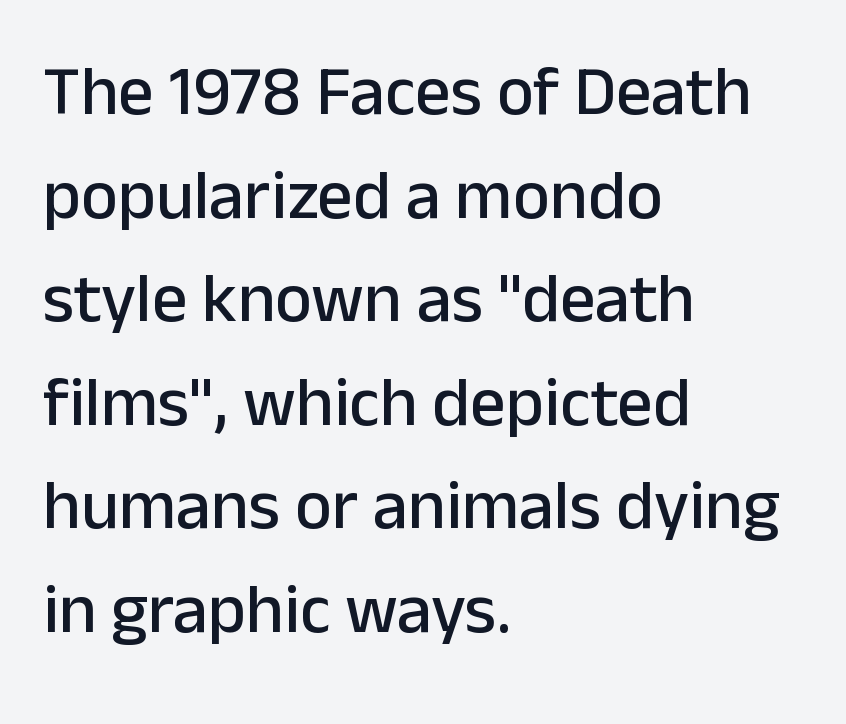
The image shows 70 px sans-serif type, upright; set left-aligned, normal line spacing (1.48x), normal letter spacing, not underlined; low stroke contrast and a medium x-height.
